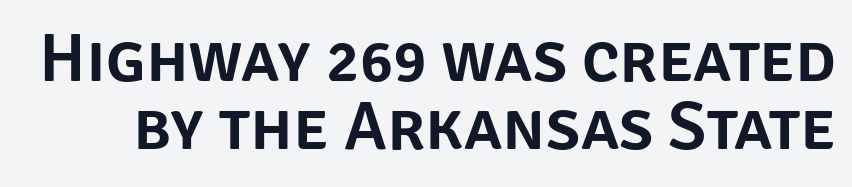
{"serif": "no", "italic": "no", "width": "normal", "stroke_contrast": "low", "x_height": "large", "monospaced": "no", "underline": "no", "line_spacing": "tight", "line_spacing_ratio": 0.99, "letter_spacing": "normal", "letter_spacing_em": 0.0, "glyph_px": 69}
